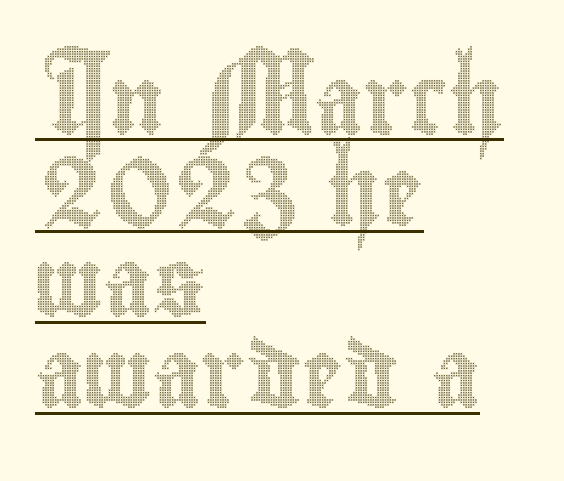
Does the leading feel generous? No, just average. Posture: vertical. This rendering features underlined lettering. The face used here is rendered with its standard letterfit. Left-aligned paragraph, ragged on the right. These lines are rendered in a variable-pitch font.
